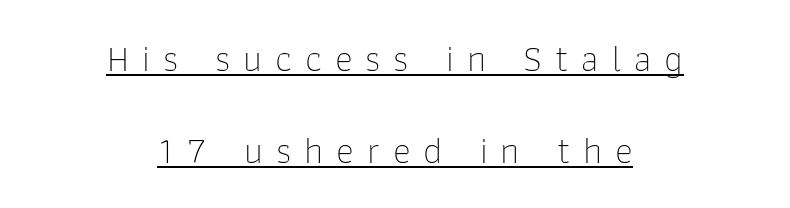
{"serif": "no", "italic": "no", "bold": "no", "weight": "thin", "width": "normal", "stroke_contrast": "low", "x_height": "medium", "monospaced": "no", "underline": "yes", "align": "center", "line_spacing": "loose", "line_spacing_ratio": 2.41, "letter_spacing": "wide", "letter_spacing_em": 0.34, "glyph_px": 38}
